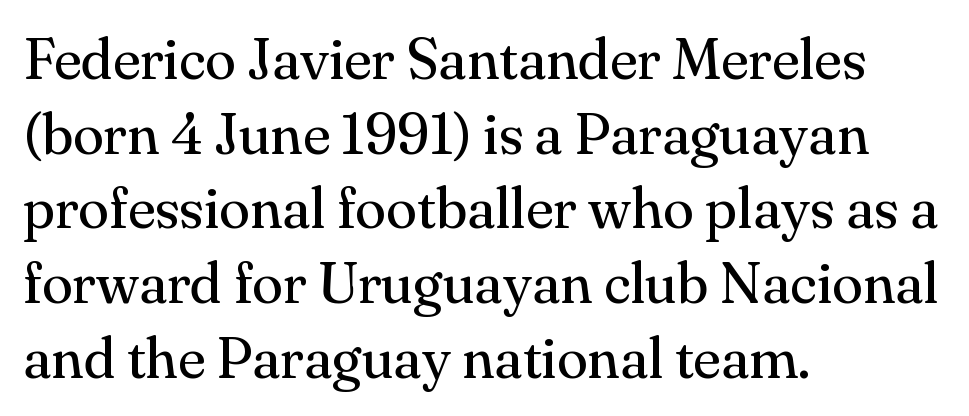
The image shows 57 px regular-weight serif type, upright; set left-aligned, normal line spacing (1.31x), normal letter spacing, not underlined; medium stroke contrast and a small x-height.
